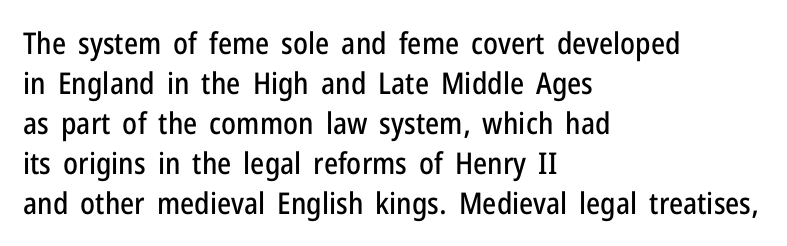
{"serif": "no", "italic": "no", "width": "condensed", "stroke_contrast": "low", "x_height": "medium", "monospaced": "no", "underline": "no", "align": "left", "line_spacing": "normal", "line_spacing_ratio": 1.33, "letter_spacing": "normal", "letter_spacing_em": 0.0, "glyph_px": 30}
